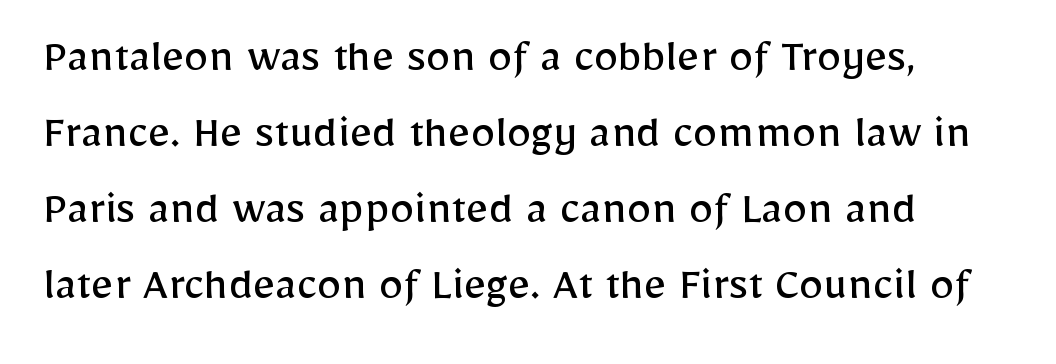
{"serif": "no", "italic": "no", "bold": "no", "weight": "regular", "width": "normal", "stroke_contrast": "low", "x_height": "medium", "monospaced": "no", "underline": "no", "line_spacing": "normal", "line_spacing_ratio": 1.55, "letter_spacing": "normal", "letter_spacing_em": 0.0, "glyph_px": 49}
